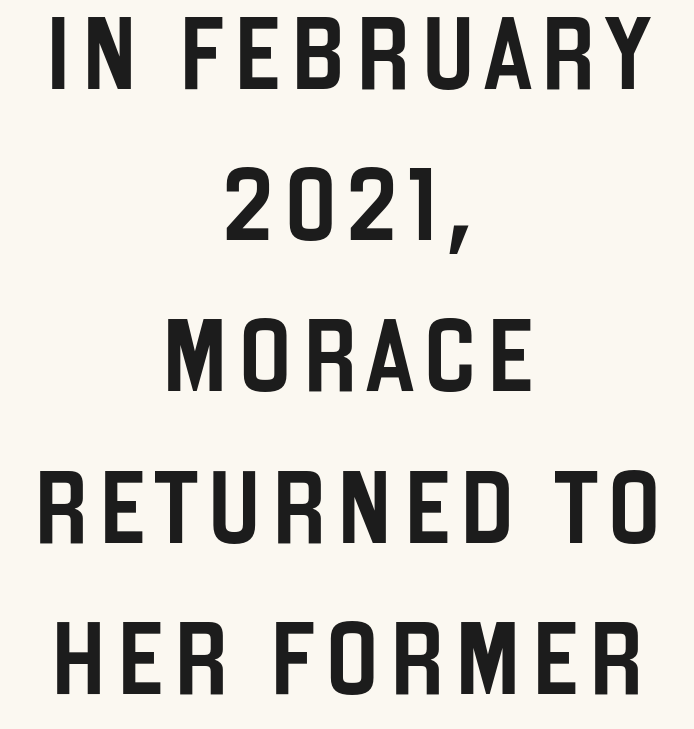
Q: Is the text italic (slanted)? A: No, it is upright.
Q: Is the typeface a serif or a sans-serif typeface? A: Sans-serif.
Q: Is the text underlined? A: No.
Q: How is the paragraph aligned? A: Centered.
Q: Is the spacing between lines tight, normal or loose? A: Loose.
Q: Width (condensed, normal, or wide)? A: Condensed.
Q: Stroke contrast? A: Low.
Q: x-height? A: Large.
Q: Monospaced? A: No.
